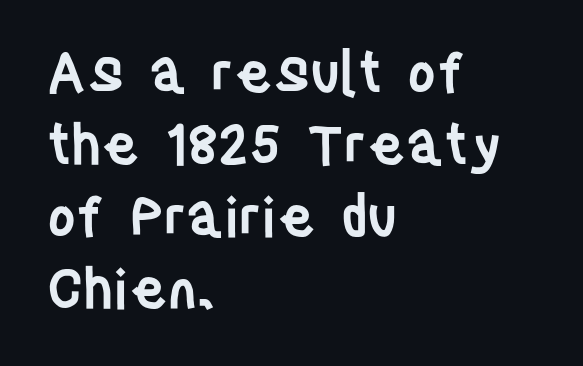
Q: Is the text bold? A: Semi-bold.
Q: Is the text italic (slanted)? A: No, it is upright.
Q: Is the typeface a serif or a sans-serif typeface? A: Sans-serif.
Q: Is the text underlined? A: No.
Q: How is the paragraph aligned? A: Left-aligned.
Q: Is the spacing between letters normal or unusually wide? A: Normal.
Q: Is the spacing between lines tight, normal or loose? A: Normal.
Q: Width (condensed, normal, or wide)? A: Condensed.
Q: Stroke contrast? A: Low.
Q: x-height? A: Large.
Q: Monospaced? A: No.
